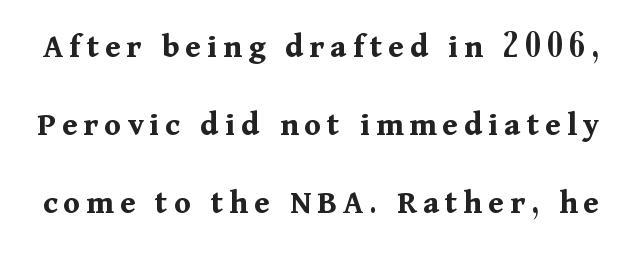
Whoever set this chose breathing room over compactness in the vertical rhythm. The rendering uses a bold face; every stroke is thick and dark. These lines are rendered in a variable-pitch font. The letters stand upright; this is a roman face.
